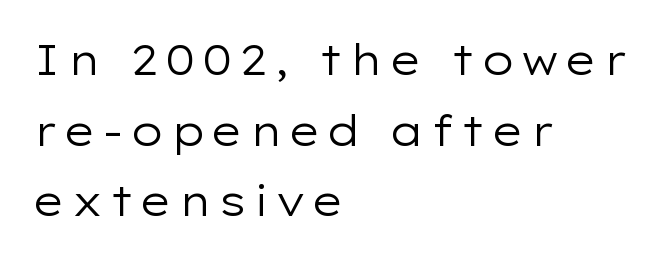
Clear beneath every line of the passage. The designer left line spacing at the default. The lines are quadded left. The cut favours lightness, reaching ordinary text weight at its darkest. Character widths vary here, with narrow letters taking less room than wide ones.
